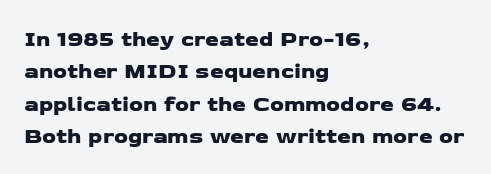
These lines are set flush left with a ragged right edge. Bare-footed words on every line. A typesetter would call this zero additional tracking. Quick note: interline space is typical.
